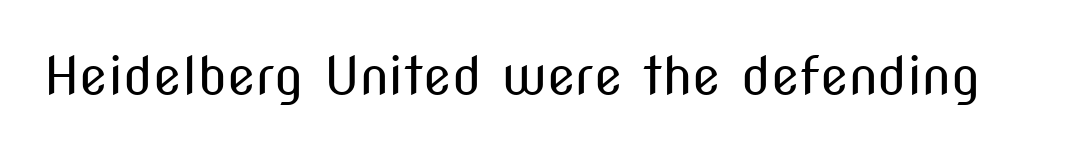
Q: Is the text bold? A: No.
Q: Is the text italic (slanted)? A: No, it is upright.
Q: Is the typeface a serif or a sans-serif typeface? A: Sans-serif.
Q: Is the text underlined? A: No.
Q: Is the spacing between letters normal or unusually wide? A: Normal.
Q: Width (condensed, normal, or wide)? A: Condensed.
Q: Stroke contrast? A: Medium.
Q: x-height? A: Medium.
Q: Monospaced? A: No.
